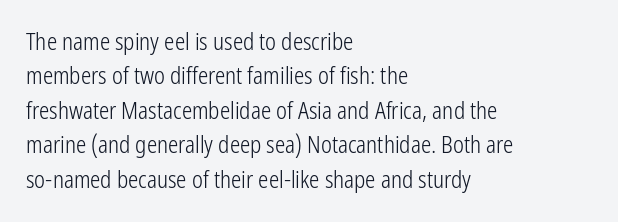
The image shows 23 px text type, upright; set left-aligned, normal line spacing (1.5x), normal letter spacing, not underlined.
